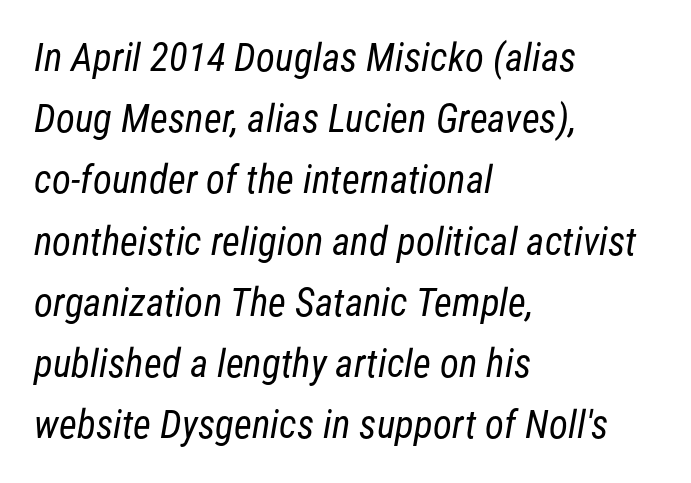
Heaviness? Minimal to ordinary, like unemphasized prose. Character widths vary here, with narrow letters taking less room than wide ones. The passage shown stacks its lines at a standard gap. A typesetter would call this zero additional tracking. Clear beneath every line of the passage. The characters display no serif detailing; their extremities are plain.
